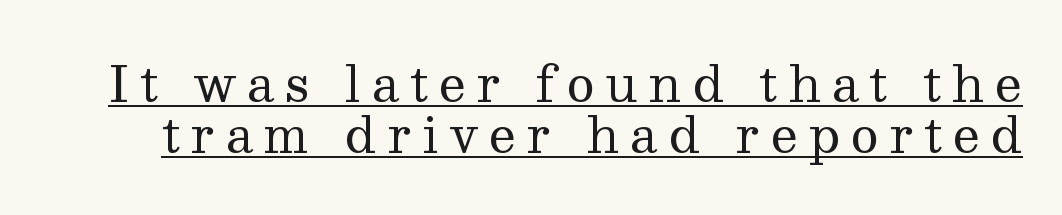
{"serif": "yes", "italic": "no", "bold": "no", "weight": "regular", "width": "normal", "stroke_contrast": "medium", "x_height": "medium", "monospaced": "no", "underline": "yes", "line_spacing": "tight", "line_spacing_ratio": 1.05, "letter_spacing": "wide", "letter_spacing_em": 0.21, "glyph_px": 49}
